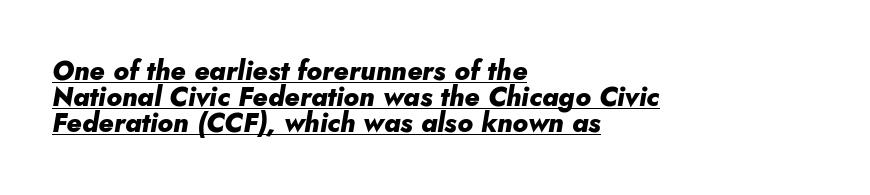
Rows of type sit shoulder to shoulder in the vertical direction. Layout note: lines flush left. A baseline rule has been typeset under these characters. Style check: oblique.
